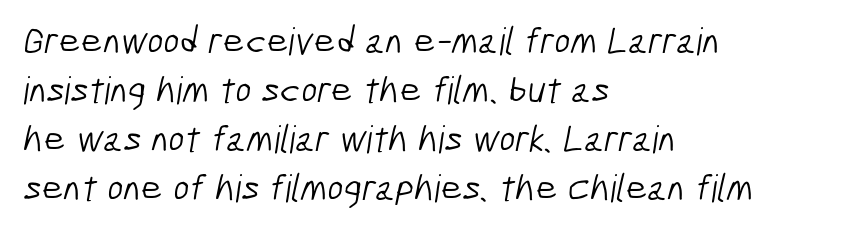
The image shows 38 px light, condensed sans-serif type; set left-aligned, normal line spacing (1.29x), normal letter spacing, not underlined; low stroke contrast and a medium x-height.
